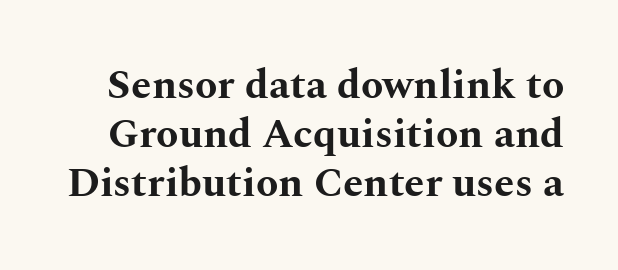
Q: Is the text bold? A: Yes.
Q: Is the text italic (slanted)? A: No, it is upright.
Q: Is the typeface a serif or a sans-serif typeface? A: Serif.
Q: Is the text underlined? A: No.
Q: Is the spacing between letters normal or unusually wide? A: Normal.
Q: Width (condensed, normal, or wide)? A: Wide.
Q: Stroke contrast? A: Medium.
Q: x-height? A: Medium.
Q: Monospaced? A: No.
